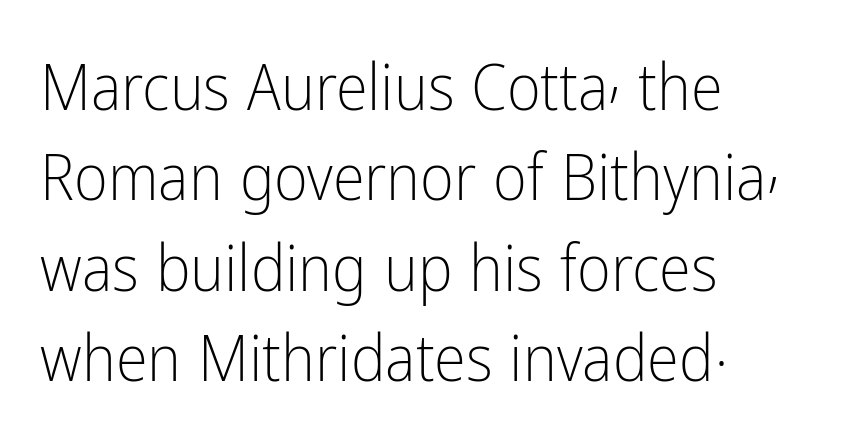
This is roman type, the default non-slanted kind. A typesetter would call this proportional, since set widths differ per character. How are the letters spaced? Ordinarily, with no added tracking. Honestly, there is no underline to notice here at all. Short and long lines alike share a common starting point at left.
